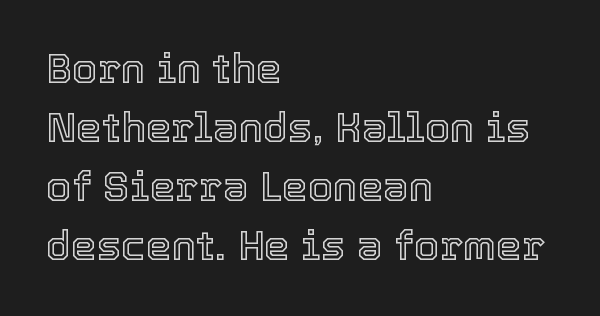
The image shows 41 px text type, upright; set left-aligned, normal line spacing (1.44x), normal letter spacing, not underlined; a medium x-height.
